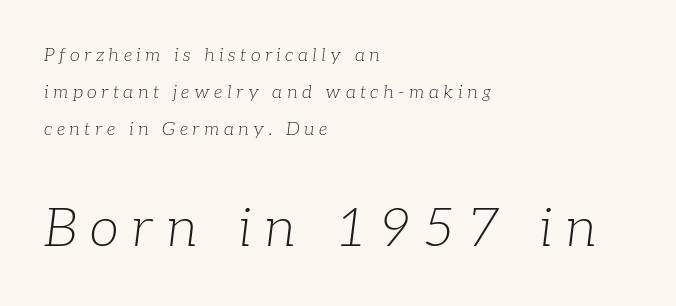
{"serif": "yes", "italic": "yes", "lean": "right", "slant_degrees": 7, "bold": "no", "weight": "light", "width": "normal", "stroke_contrast": "low", "x_height": "medium", "monospaced": "no", "underline": "no", "align": "left", "line_spacing": "loose", "line_spacing_ratio": 2.06, "letter_spacing": "wide", "letter_spacing_em": 0.25, "larger_block": "second", "size_ratio": 2.94, "glyph_px": 53}
